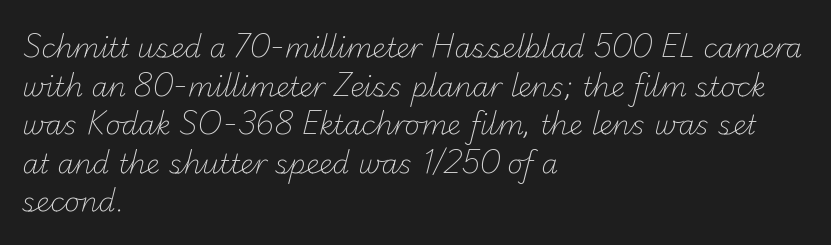
{"bold": "no", "underline": "no", "align": "left", "line_spacing": "normal", "line_spacing_ratio": 1.43, "letter_spacing": "normal", "letter_spacing_em": 0.0, "glyph_px": 27}
